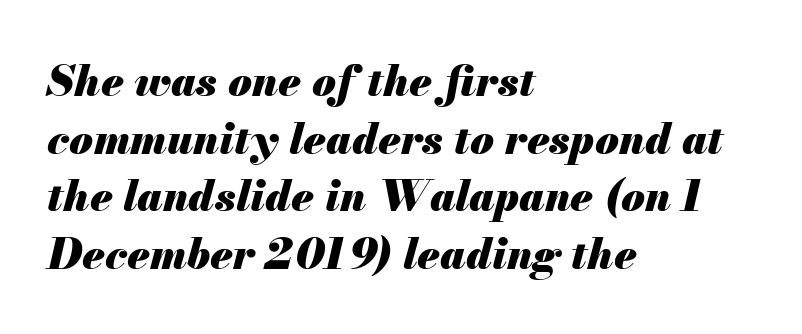
Q: Is the text bold? A: Yes.
Q: Is the text italic (slanted)? A: Yes, it leans right by about 13 degrees.
Q: Is the text underlined? A: No.
Q: How is the paragraph aligned? A: Left-aligned.
Q: Is the spacing between letters normal or unusually wide? A: Normal.
Q: Is the spacing between lines tight, normal or loose? A: Normal.
Q: Width (condensed, normal, or wide)? A: Normal.
Q: Stroke contrast? A: Medium.
Q: x-height? A: Small.
Q: Monospaced? A: No.
